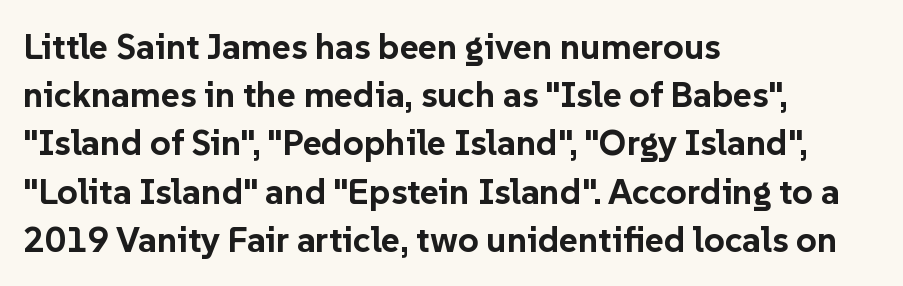
{"serif": "no", "italic": "no", "bold": "yes", "weight": "bold", "width": "normal", "stroke_contrast": "low", "x_height": "medium", "monospaced": "no", "underline": "no", "align": "left", "line_spacing": "normal", "line_spacing_ratio": 1.34, "letter_spacing": "normal", "letter_spacing_em": 0.0, "glyph_px": 36}
